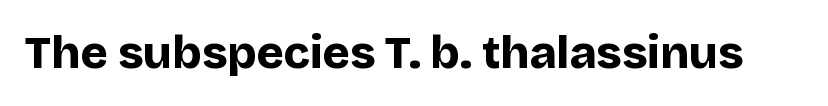
Q: Is the text bold? A: Yes.
Q: Is the text italic (slanted)? A: No, it is upright.
Q: Is the typeface a serif or a sans-serif typeface? A: Sans-serif.
Q: Is the text underlined? A: No.
Q: Is the spacing between letters normal or unusually wide? A: Normal.
Q: Width (condensed, normal, or wide)? A: Normal.
Q: Stroke contrast? A: Low.
Q: x-height? A: Large.
Q: Monospaced? A: No.
